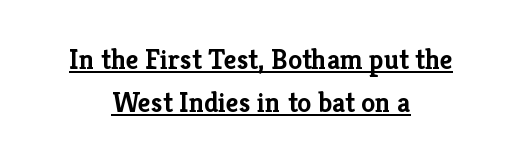
The letters sit at their default tracking, neither squeezed nor spread. I'd call this a serif setting — the letters wear small feet. Its strokes are broad and dark, the hallmark of bold type. Upright lettering throughout. Caption: lettering with a line underneath.
